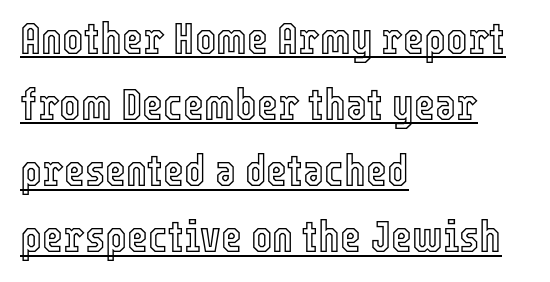
Whoever set this chose a conventional vertical rhythm. The rendering uses natural spacing where letterforms have individual widths. Does extra space separate the letters? No, they use regular spacing. A typographer would call this underscored text. In terms of posture, this sample is upright.
